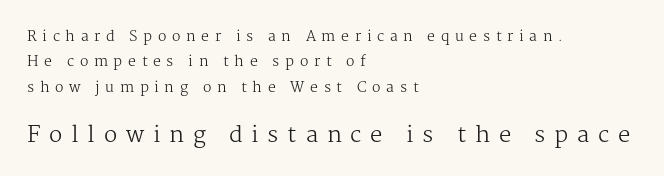
The image shows 22 px text type, upright; set left-aligned, line spacing 1.81x, unusually wide letter spacing (+0.4 em), not underlined; the second (bottom) block is 1.57x larger.
